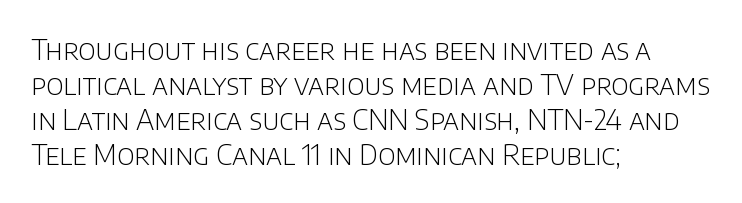
Q: Is the text bold? A: No.
Q: Is the text italic (slanted)? A: No, it is upright.
Q: Is the typeface a serif or a sans-serif typeface? A: Sans-serif.
Q: Is the text underlined? A: No.
Q: How is the paragraph aligned? A: Left-aligned.
Q: Is the spacing between letters normal or unusually wide? A: Normal.
Q: Is the spacing between lines tight, normal or loose? A: Normal.
Q: Width (condensed, normal, or wide)? A: Normal.
Q: Stroke contrast? A: Low.
Q: x-height? A: Large.
Q: Monospaced? A: No.
